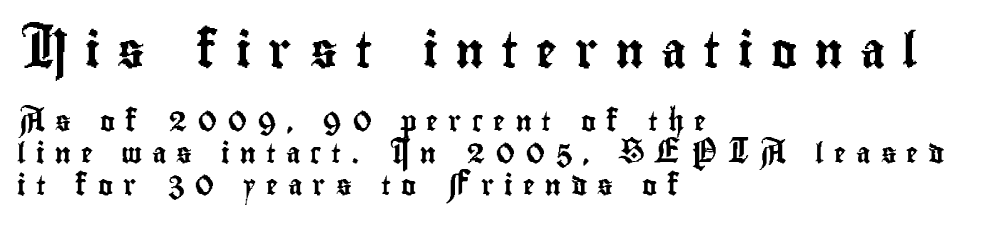
Words float on clear page, feet unadorned. A sans-serif font was chosen for this passage. Does the leading feel generous? No, just average. The designer gave the opening block more size than the closing block. Does the copy run flush right? No — it runs flush left.
